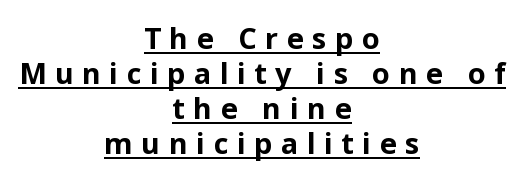
Do the characters align in a grid? No, the font is proportional. The font's upright variant was chosen for this text. Regarding serifs, this sample does without them. The passage shown has open, widely tracked lettering throughout. Horizontal alignment here is central, giving a formal, balanced look.
